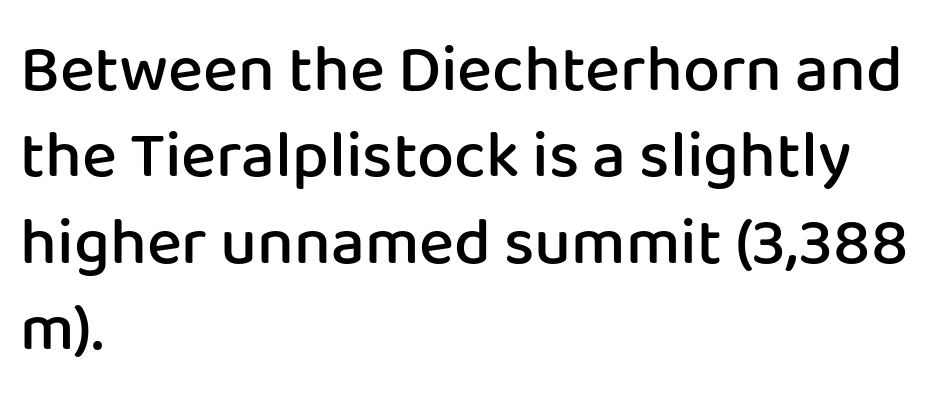
Each glyph is drawn with semibold strokes, heavier than normal yet not fully bold. A classic flush-left, rag-right setting is used for this passage. Each letter keeps its own natural width here, so spacing adapts to shape. Rule under the text: the space is simply empty.
